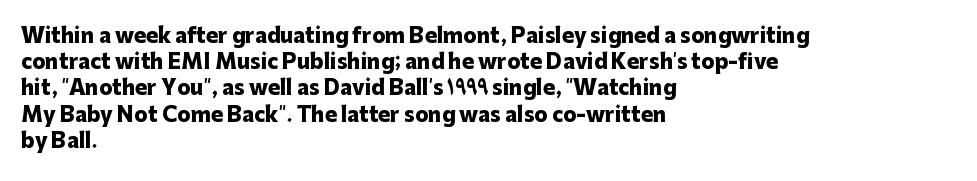
Q: Is the text bold? A: Yes.
Q: Is the text italic (slanted)? A: No, it is upright.
Q: Is the text underlined? A: No.
Q: How is the paragraph aligned? A: Left-aligned.
Q: Is the spacing between letters normal or unusually wide? A: Normal.
Q: Is the spacing between lines tight, normal or loose? A: Normal.
